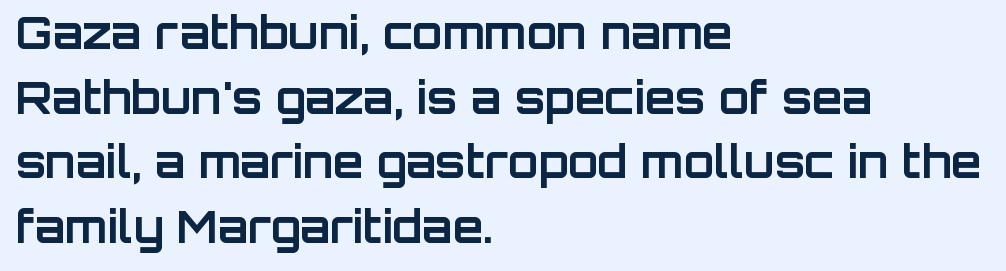
The image shows 44 px bold sans-serif type, upright; set left-aligned, normal line spacing (1.47x), normal letter spacing, not underlined; low stroke contrast and a large x-height.
